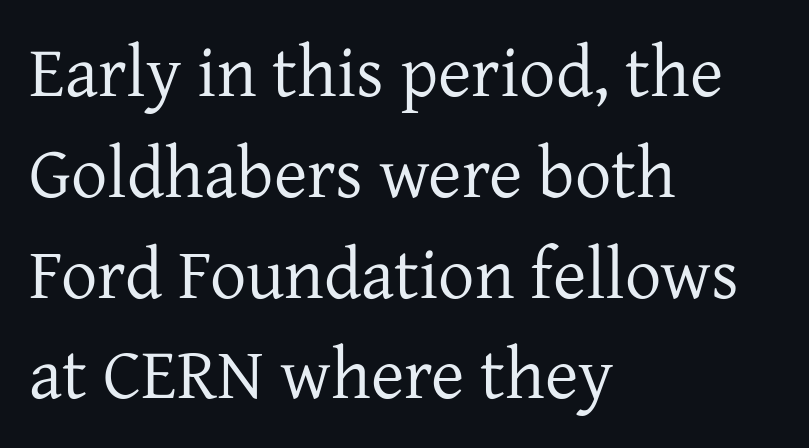
The image shows 72 px regular-weight serif type, upright; set left-aligned, normal line spacing (1.4x), normal letter spacing, not underlined; low stroke contrast and a medium x-height.
